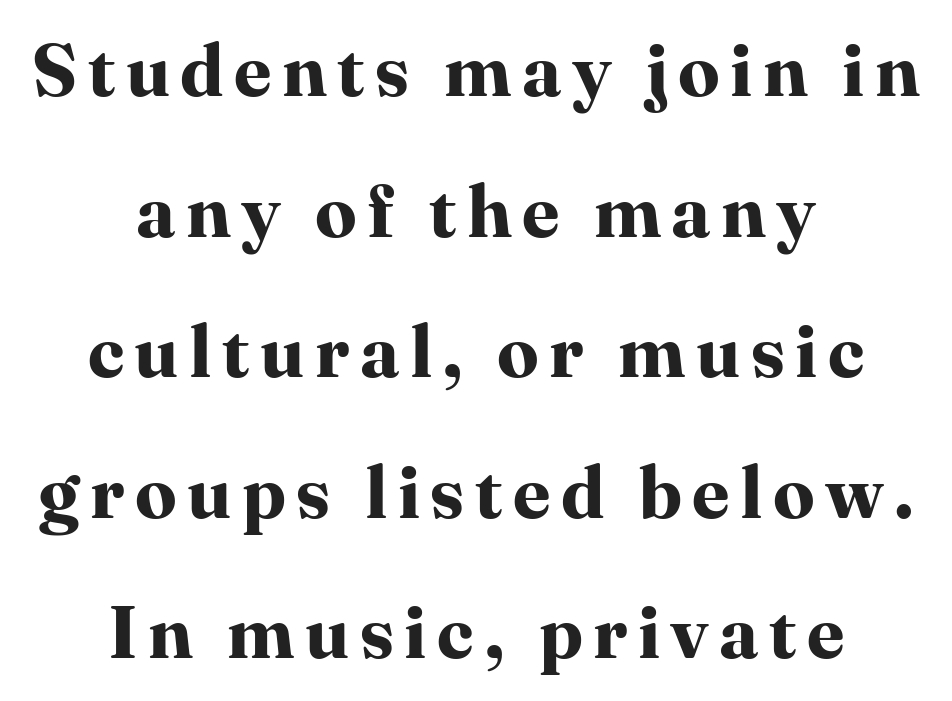
Q: Is the text bold? A: Yes.
Q: Is the text italic (slanted)? A: No, it is upright.
Q: Is the typeface a serif or a sans-serif typeface? A: Serif.
Q: Is the text underlined? A: No.
Q: How is the paragraph aligned? A: Centered.
Q: Is the spacing between lines tight, normal or loose? A: Loose.
Q: Width (condensed, normal, or wide)? A: Normal.
Q: Stroke contrast? A: High.
Q: x-height? A: Medium.
Q: Monospaced? A: No.
